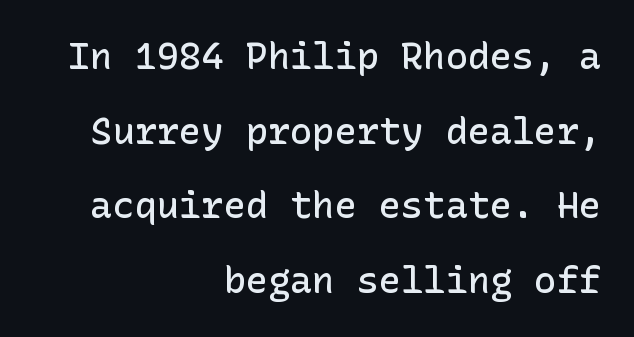
Widely set lines give the paragraph a tall, airy silhouette. Is the type bold? Partly — it's a semibold, heavier than regular but not fully bold. Between one letter and the next there's only the usual sliver of space. The text was rendered using a sans face with plain stroke endings.
